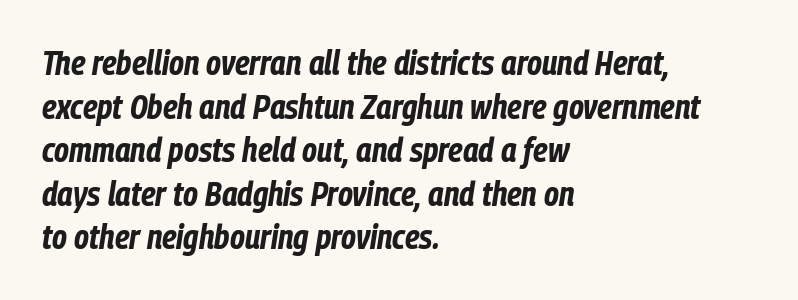
The image shows 34 px bold, condensed type, italic (leaning right); set left-aligned, normal line spacing (1.28x), normal letter spacing, not underlined; low stroke contrast and a medium x-height.
